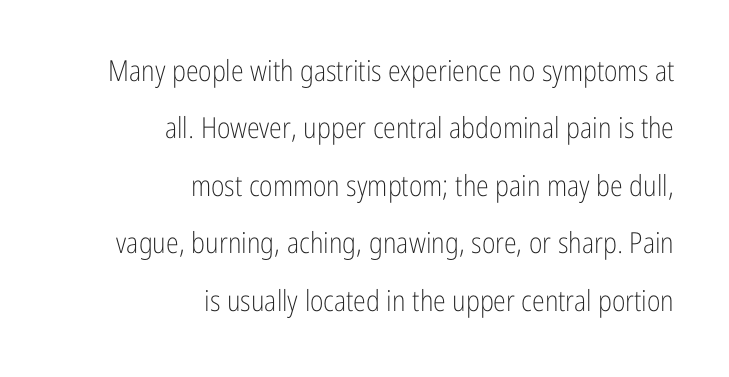
The image shows 29 px light, condensed sans-serif type, upright; set right-aligned, loose line spacing (1.98x), normal letter spacing, not underlined; low stroke contrast and a medium x-height.
